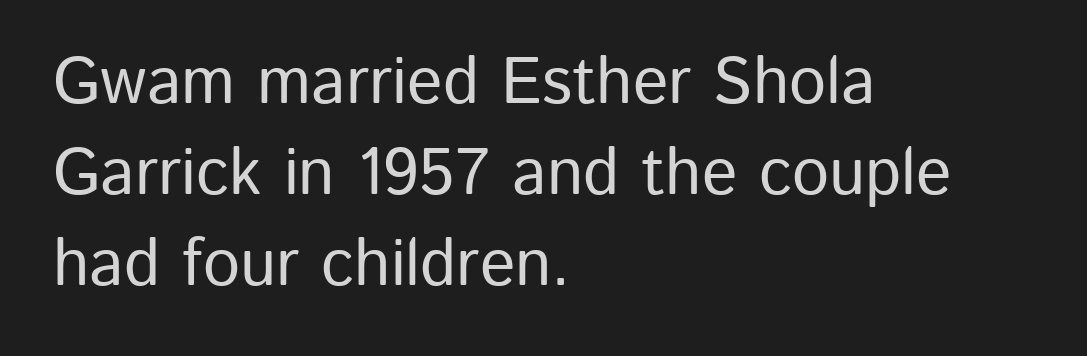
{"serif": "no", "italic": "no", "width": "normal", "stroke_contrast": "low", "x_height": "medium", "monospaced": "no", "underline": "no", "align": "left", "line_spacing": "normal", "line_spacing_ratio": 1.38, "letter_spacing": "normal", "letter_spacing_em": 0.0, "glyph_px": 66}
